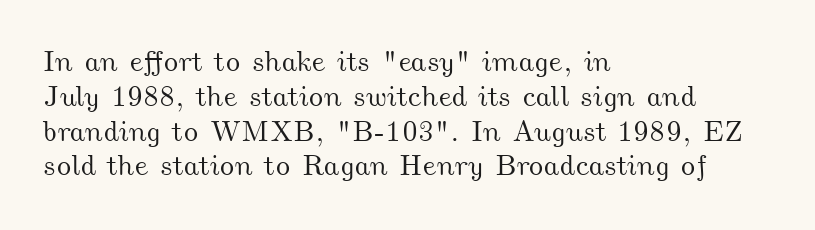
The image shows 29 px wide type; set left-aligned, line spacing 1.2x, normal letter spacing, not underlined; medium stroke contrast and a small x-height.
